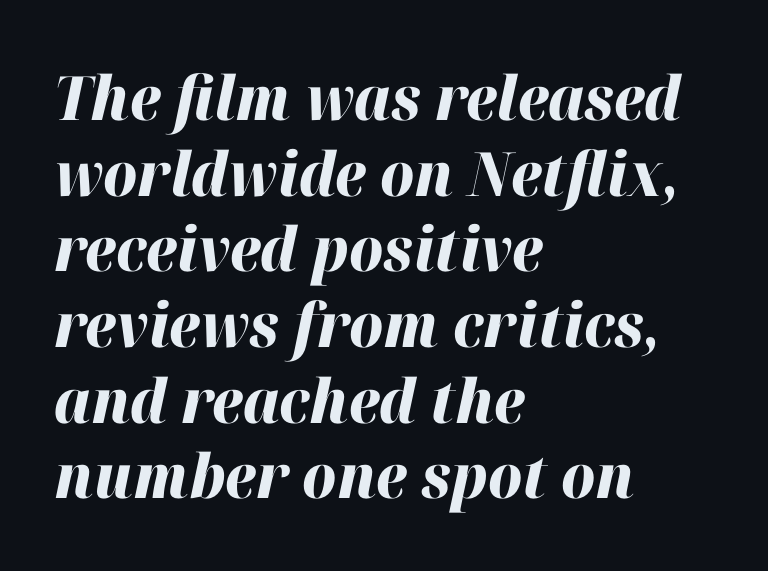
The image shows 61 px heavy type, italic (leaning right); set left-aligned, line spacing 1.24x, normal letter spacing, not underlined; high stroke contrast and a medium x-height.
